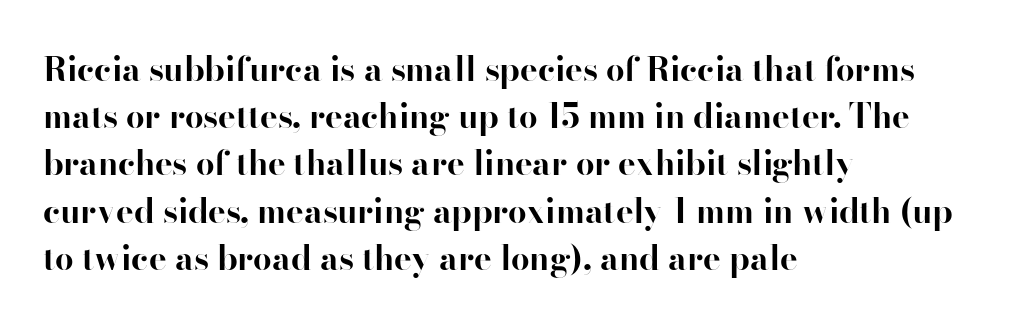
Inter-character spacing is left at the font's built-in metrics. Only glyphs here, with clear space below each row. These lines sit exactly where default settings would place them. The typesetting leans heavy: a genuine bold.
